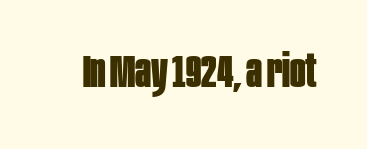
Q: Is the text bold? A: Yes.
Q: Is the text italic (slanted)? A: No, it is upright.
Q: Is the typeface a serif or a sans-serif typeface? A: Sans-serif.
Q: Is the text underlined? A: No.
Q: Is the spacing between letters normal or unusually wide? A: Normal.
Q: Width (condensed, normal, or wide)? A: Condensed.
Q: Stroke contrast? A: Low.
Q: x-height? A: Large.
Q: Monospaced? A: No.
